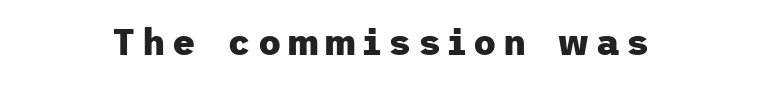
The image shows 36 px heavy sans-serif type, upright; set centered, not underlined; low stroke contrast and a medium x-height.
